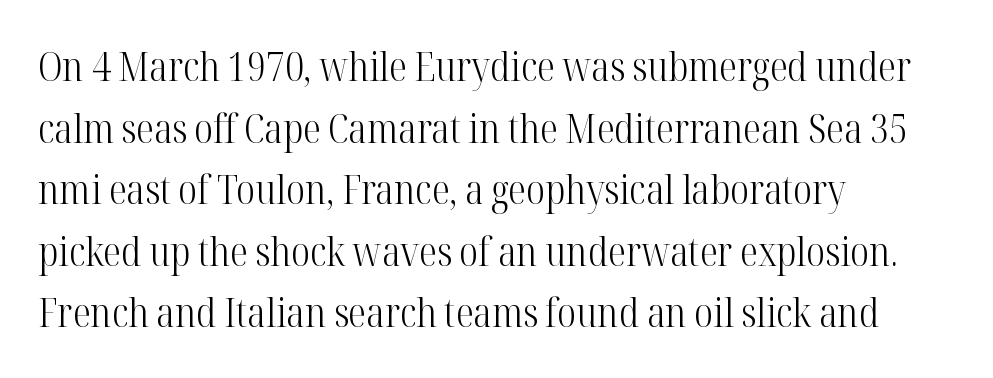
Note: serifs present on the glyphs. Between one letter and the next there's only the usual sliver of space. Heft: none added — not bold. The text block is weighted toward the left margin, trailing off unevenly rightward. Normally led — the rows are evenly, conventionally spaced.
